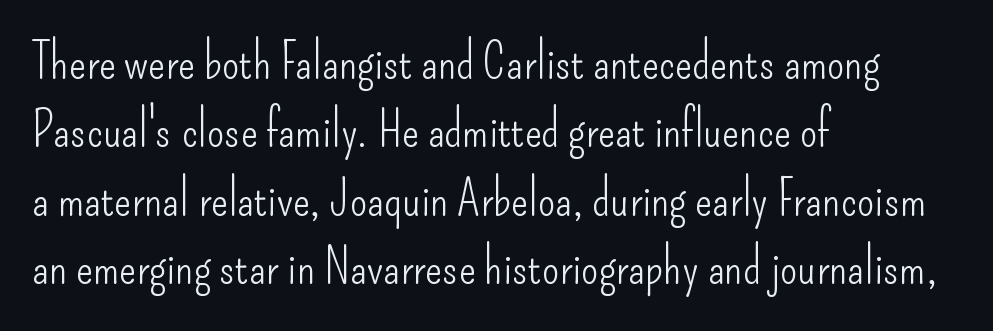
Q: Is the text bold? A: No.
Q: Is the text italic (slanted)? A: No, it is upright.
Q: Is the typeface a serif or a sans-serif typeface? A: Sans-serif.
Q: Is the text underlined? A: No.
Q: How is the paragraph aligned? A: Left-aligned.
Q: Is the spacing between letters normal or unusually wide? A: Normal.
Q: Is the spacing between lines tight, normal or loose? A: Normal.
Q: Width (condensed, normal, or wide)? A: Condensed.
Q: Stroke contrast? A: Low.
Q: x-height? A: Small.
Q: Monospaced? A: No.
